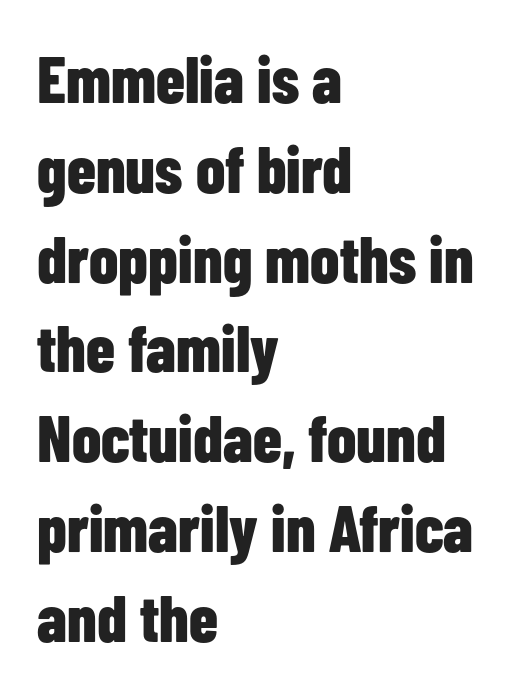
The image shows 66 px bold, condensed sans-serif type, upright; set left-aligned, normal line spacing (1.36x), normal letter spacing, not underlined; low stroke contrast and a medium x-height.
